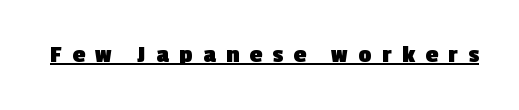
In terms of letterspacing, this is a distinctly airy, spread setting. Underlining? Definitely there. The face used here has the dense, thick strokes of a bold.
